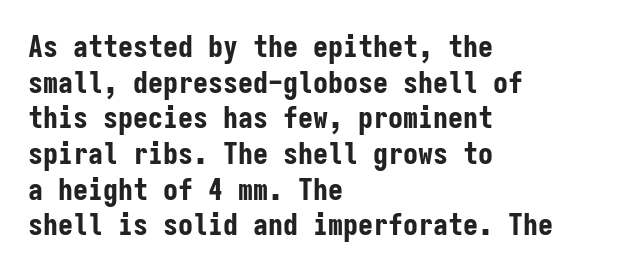
The image shows 30 px bold, condensed sans-serif type, upright, monospaced; set left-aligned, line spacing 1.19x, normal letter spacing, not underlined; low stroke contrast and a medium x-height.
